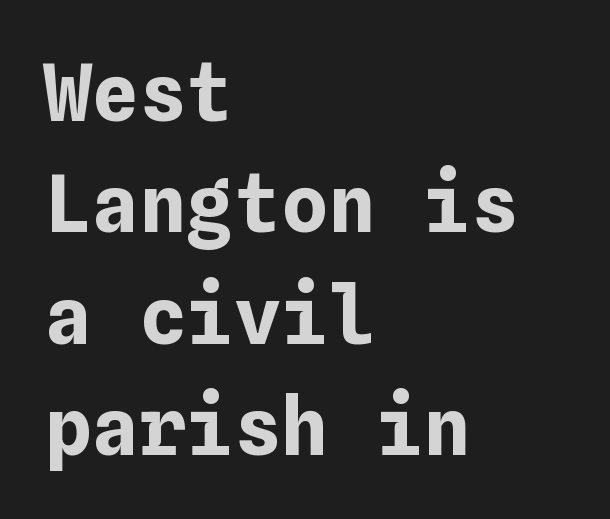
{"italic": "no", "bold": "yes", "weight": "bold", "width": "normal", "stroke_contrast": "low", "x_height": "medium", "underline": "no", "align": "left", "line_spacing": "normal", "line_spacing_ratio": 1.41, "letter_spacing": "normal", "letter_spacing_em": 0.0, "glyph_px": 79}
